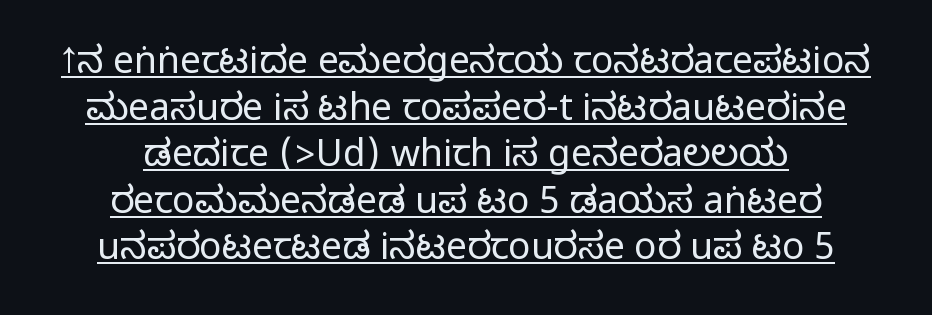
Each letter keeps its own natural width here, so spacing adapts to shape. These lines were composed using upright roman letters. Somebody hit Ctrl+U on this one — the words are underlined. Regarding leading, the lines here are spaced in the standard way. The type is set solid horizontally, with unmodified tracking. Nope, no serifs anywhere on these letters.
